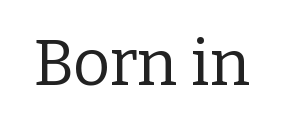
{"serif": "yes", "italic": "no", "bold": "no", "weight": "regular", "width": "normal", "stroke_contrast": "low", "x_height": "medium", "monospaced": "no", "underline": "no", "letter_spacing": "normal", "letter_spacing_em": 0.0, "glyph_px": 64}
